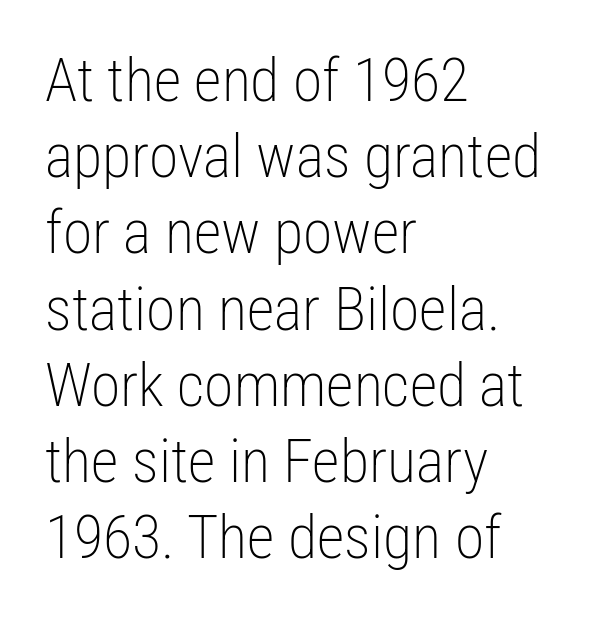
A typesetter would label this face a sans. No extra tracking has been applied to these lines. The letters advance in unequal steps, a hallmark of proportional type. Each line starts at the same left margin while the right side varies. Designer's note — italics off, roman on.
